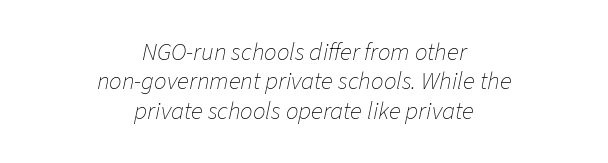
{"italic": "yes", "lean": "right", "slant_degrees": 11, "bold": "no", "underline": "no", "align": "center", "line_spacing_ratio": 1.18, "letter_spacing": "normal", "letter_spacing_em": 0.0, "glyph_px": 25}
